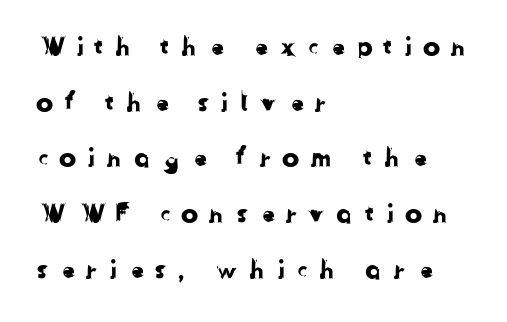
{"underline": "no", "align": "left", "line_spacing": "loose", "line_spacing_ratio": 2.14, "letter_spacing": "wide", "letter_spacing_em": 0.4, "glyph_px": 26}
